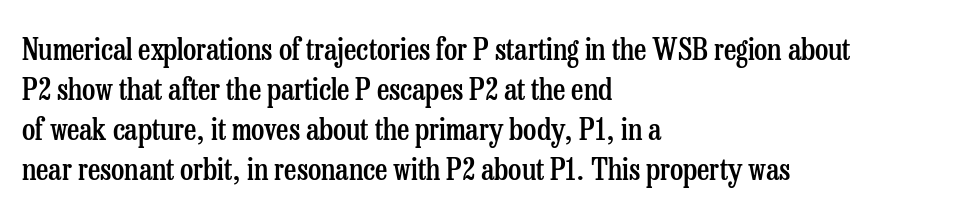
{"serif": "yes", "italic": "no", "bold": "semi", "weight": "semibold", "width": "condensed", "stroke_contrast": "low", "x_height": "medium", "monospaced": "no", "underline": "no", "align": "left", "line_spacing": "normal", "line_spacing_ratio": 1.33, "letter_spacing": "normal", "letter_spacing_em": 0.0, "glyph_px": 30}
